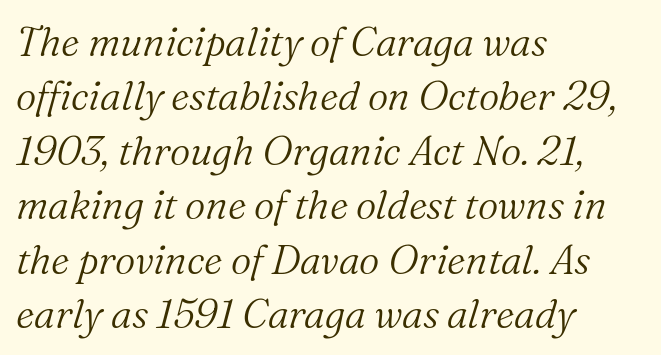
The vertical gap from one line to the next is medium. Quick note: underline off. These lines are composed in type with serifs. These lines stack with their left ends in a neat column.
